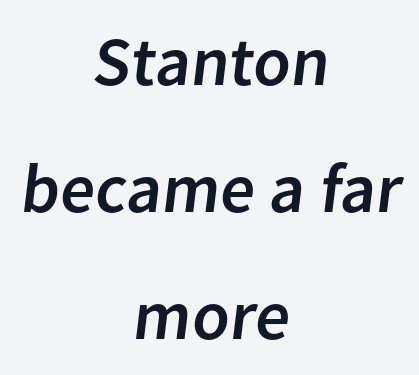
The image shows 69 px sans-serif type; set centered, line spacing 1.84x, normal letter spacing, not underlined; low stroke contrast and a medium x-height.
